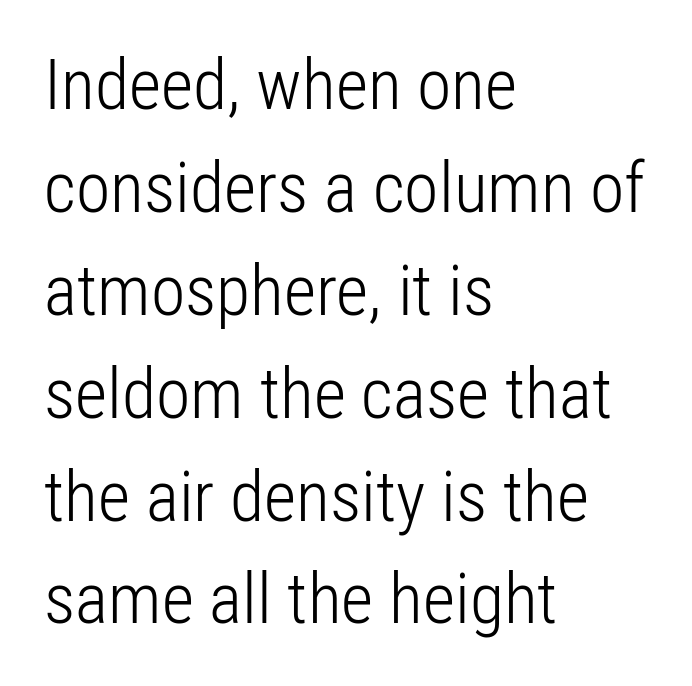
{"serif": "no", "italic": "no", "bold": "no", "weight": "light", "width": "condensed", "stroke_contrast": "low", "x_height": "medium", "monospaced": "no", "underline": "no", "align": "left", "line_spacing": "normal", "line_spacing_ratio": 1.47, "letter_spacing": "normal", "letter_spacing_em": 0.0, "glyph_px": 70}
